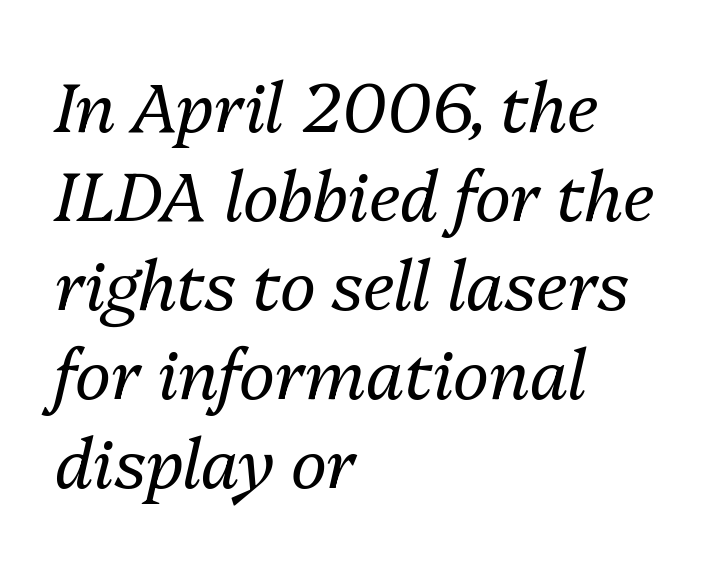
{"italic": "yes", "lean": "right", "slant_degrees": 13, "bold": "no", "weight": "regular", "width": "normal", "stroke_contrast": "medium", "x_height": "medium", "monospaced": "no", "underline": "no", "align": "left", "line_spacing": "normal", "line_spacing_ratio": 1.31, "letter_spacing": "normal", "letter_spacing_em": 0.0, "glyph_px": 68}
